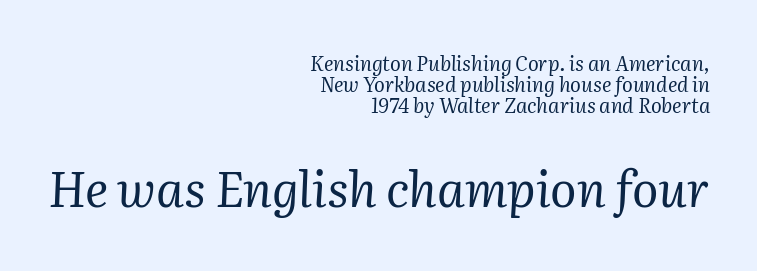
The image shows 49 px regular-weight serif type, italic (leaning right); set right-aligned, tight line spacing (1.05x), normal letter spacing, not underlined; the second (bottom) block is 2.45x larger; medium stroke contrast and a medium x-height.
